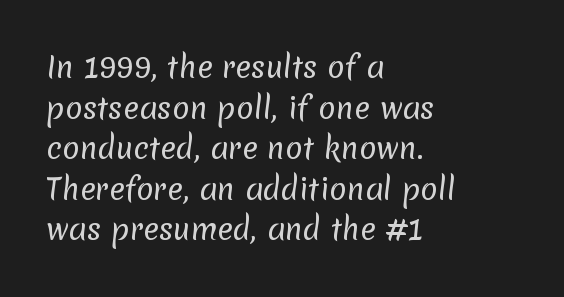
{"serif": "no", "bold": "no", "weight": "regular", "width": "normal", "stroke_contrast": "low", "x_height": "medium", "monospaced": "no", "underline": "no", "align": "left", "line_spacing": "normal", "line_spacing_ratio": 1.4, "letter_spacing": "normal", "letter_spacing_em": 0.0, "glyph_px": 29}
